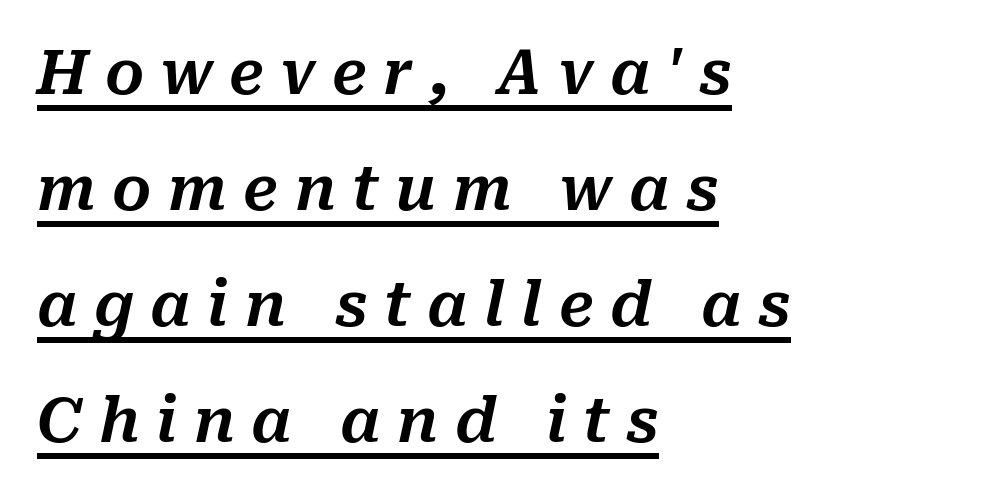
Is this a fixed-width face? No — the glyphs have proportional, varying widths. Has an underline been added? It has. The block of text is sparse from top to bottom, with ample space between rows. Spacing between characters has been opened up far beyond the box default. The paragraph shown leans on its left margin.
